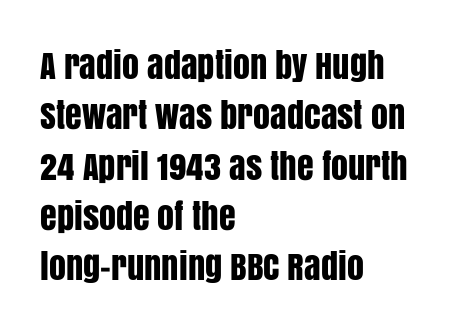
{"serif": "no", "italic": "no", "width": "condensed", "stroke_contrast": "low", "x_height": "large", "monospaced": "no", "underline": "no", "align": "left", "line_spacing": "normal", "line_spacing_ratio": 1.48, "letter_spacing": "normal", "letter_spacing_em": 0.0, "glyph_px": 34}
